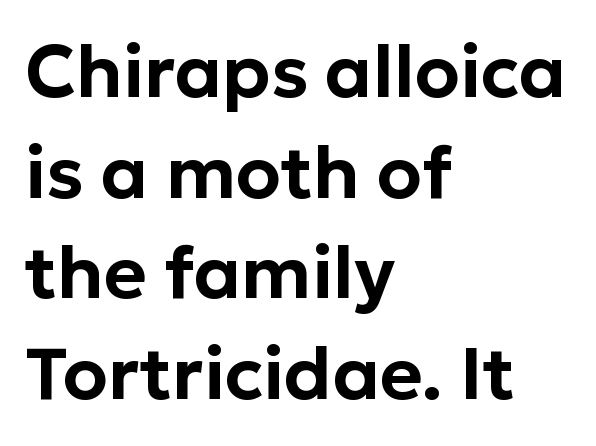
Q: Is the text italic (slanted)? A: No, it is upright.
Q: Is the typeface a serif or a sans-serif typeface? A: Sans-serif.
Q: Is the text underlined? A: No.
Q: How is the paragraph aligned? A: Left-aligned.
Q: Is the spacing between letters normal or unusually wide? A: Normal.
Q: Is the spacing between lines tight, normal or loose? A: Normal.
Q: Width (condensed, normal, or wide)? A: Normal.
Q: Stroke contrast? A: Low.
Q: x-height? A: Medium.
Q: Monospaced? A: No.
